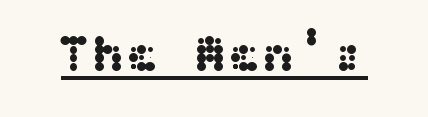
Q: Is the text italic (slanted)? A: No, it is upright.
Q: Is the typeface a serif or a sans-serif typeface? A: Sans-serif.
Q: Is the text underlined? A: Yes.
Q: Is the spacing between letters normal or unusually wide? A: Normal.
Q: Width (condensed, normal, or wide)? A: Wide.
Q: Stroke contrast? A: Medium.
Q: x-height? A: Medium.
